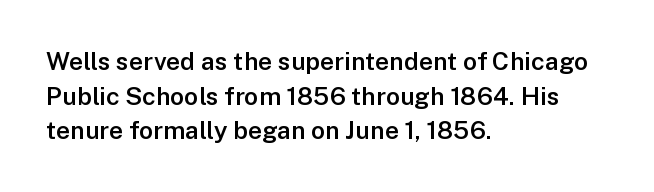
The image shows 25 px text type, upright; set left-aligned, normal line spacing (1.39x), normal letter spacing, not underlined.
